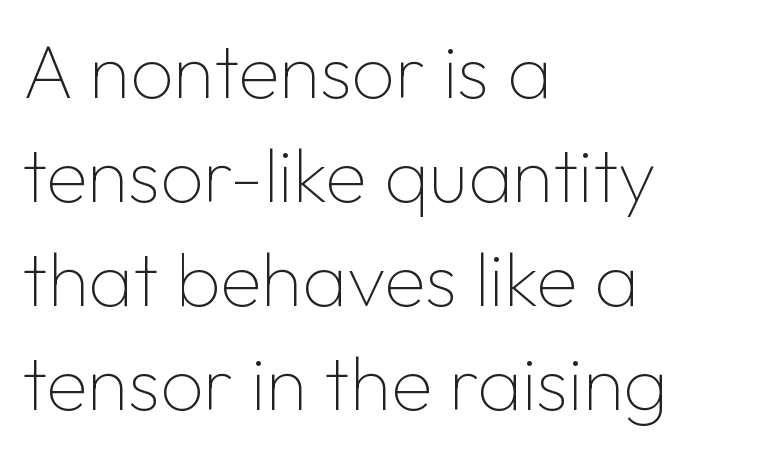
Notice how the passage keeps a crisp vertical edge on the left only. What's the leading like? Ordinary, nothing unusual. Clear beneath every line of the passage. Each letter keeps its own natural width here, so spacing adapts to shape. The face looks like a standard text weight, possibly lighter. The glyphs in this specimen are sans serif.
